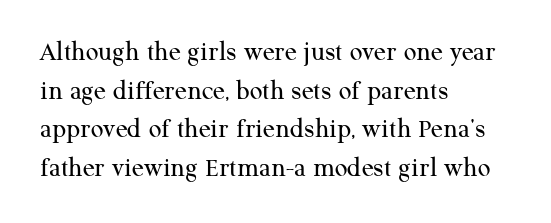
The image shows 28 px regular-weight serif type, upright; set left-aligned, normal line spacing (1.38x), normal letter spacing, not underlined; medium stroke contrast and a medium x-height.
